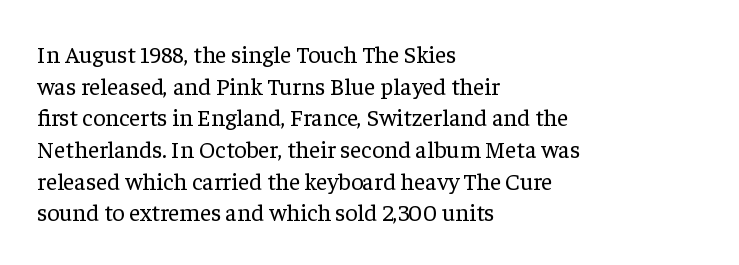
Q: Is the text bold? A: No.
Q: Is the text italic (slanted)? A: No, it is upright.
Q: Is the text underlined? A: No.
Q: How is the paragraph aligned? A: Left-aligned.
Q: Is the spacing between letters normal or unusually wide? A: Normal.
Q: Is the spacing between lines tight, normal or loose? A: Normal.
